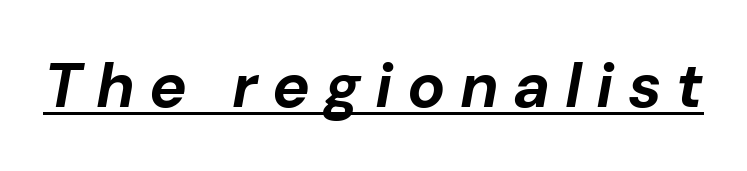
Does the lettering tilt? It does — this is italic. Weight check: bold — yes, fully. Caption: expanded tracking, letters set apart. Students, observe the line beneath the letters — that is underlining.
